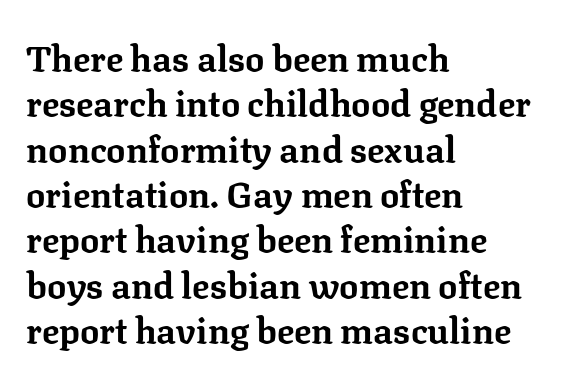
The rendering uses a moderate line-height, typical for paragraphs. The passage shown is not underscored anywhere. Ascenders rise straight up at ninety degrees. These lines are rendered in a variable-pitch font. Typesetter's note: full bold, strokes at maximum text heaviness.
